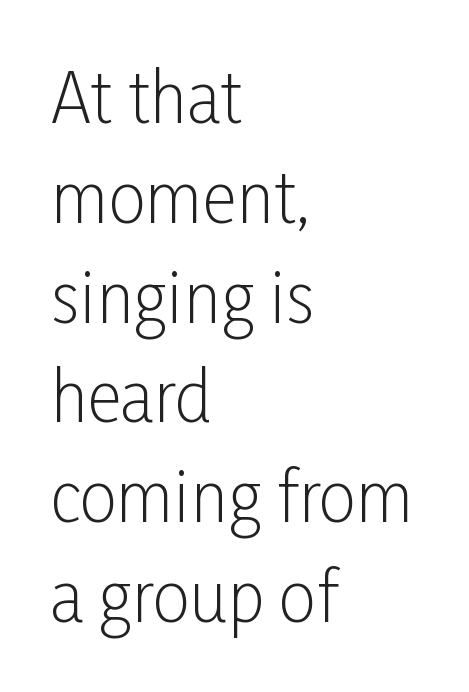
There is no visible air inserted between adjacent glyphs. Varying glyph widths throughout — classic text-font behaviour. The passage shown is not underscored anywhere. Vertical stems look standard width or narrower in stroke.
